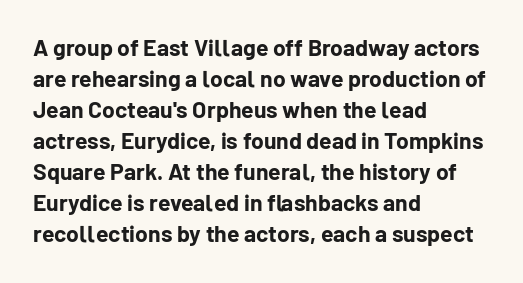
{"italic": "no", "bold": "yes", "underline": "no", "align": "left", "line_spacing": "normal", "line_spacing_ratio": 1.35, "letter_spacing": "normal", "letter_spacing_em": 0.0, "glyph_px": 23}
